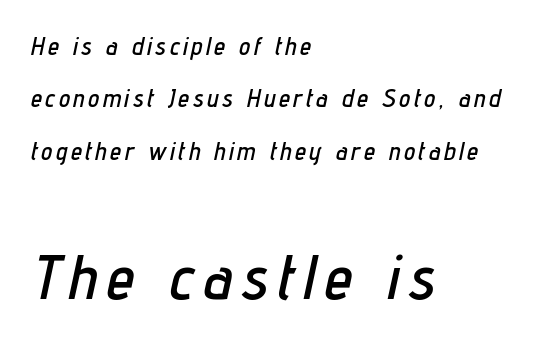
When letters slant like this, we call the style italic. These lines are rendered in a variable-pitch font. Honestly, the rows look like they've been pulled way apart. Descenders are the only things crossing below the line. Top chunk: small. Bottom chunk: large.
